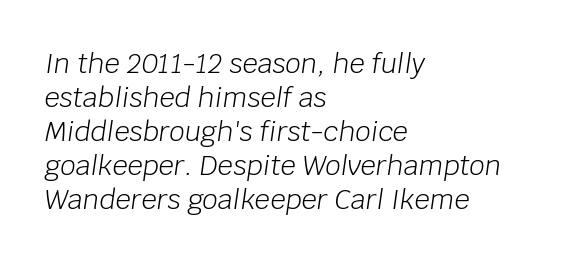
Weight: in the light-to-regular range. If you measured baseline to baseline, you'd find a middling distance. The lines are quadded left. Every character sits at an angle, as italics do. These lines keep a tight, regular rhythm from letter to letter. Lines of text with bare space underneath.
